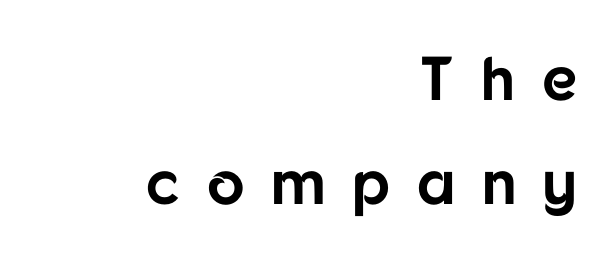
The image shows 62 px bold sans-serif type, upright; set right-aligned, normal line spacing (1.67x), unusually wide letter spacing (+0.43 em), not underlined; low stroke contrast and a medium x-height.
